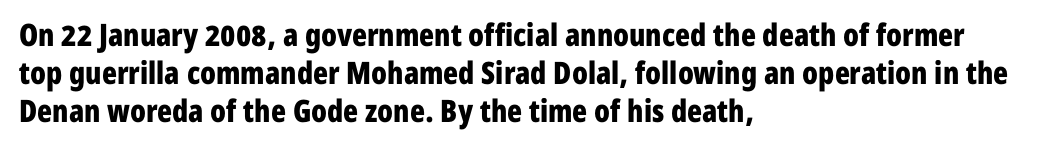
The image shows 31 px bold, condensed sans-serif type, upright; set left-aligned, line spacing 1.23x, normal letter spacing, not underlined; low stroke contrast and a medium x-height.
